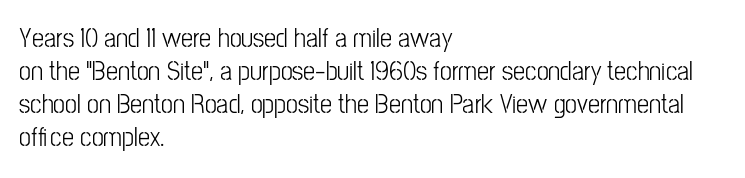
Q: Is the text bold? A: No.
Q: Is the text italic (slanted)? A: No, it is upright.
Q: Is the text underlined? A: No.
Q: How is the paragraph aligned? A: Left-aligned.
Q: Is the spacing between letters normal or unusually wide? A: Normal.
